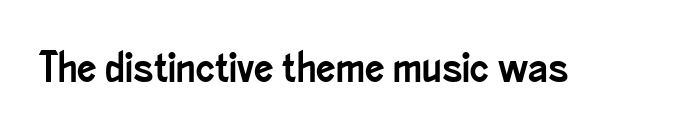
The image shows 43 px condensed sans-serif type, upright; set normal letter spacing, not underlined; low stroke contrast and a small x-height.
